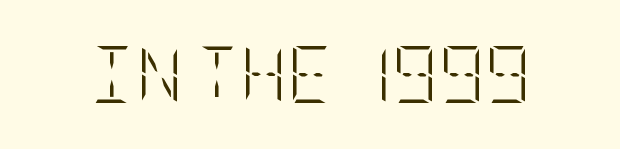
The image shows 57 px light, condensed type, upright; set normal letter spacing, not underlined; low stroke contrast and a large x-height.
